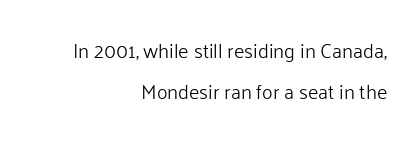
Plain, unruled lines of type. Short and long lines alike share a common ending point at right. Letters have the restrained weight of plain body copy at most. It's the straight-up-and-down kind of type.
